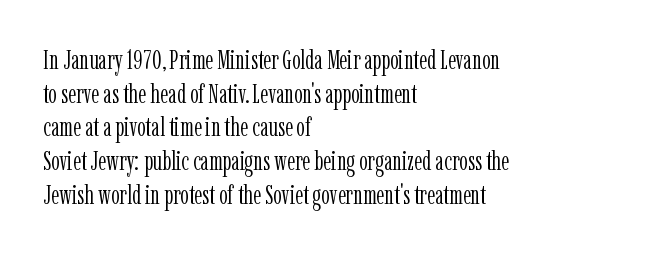
The image shows 27 px text type, upright; set left-aligned, normal line spacing (1.25x), normal letter spacing, not underlined.
